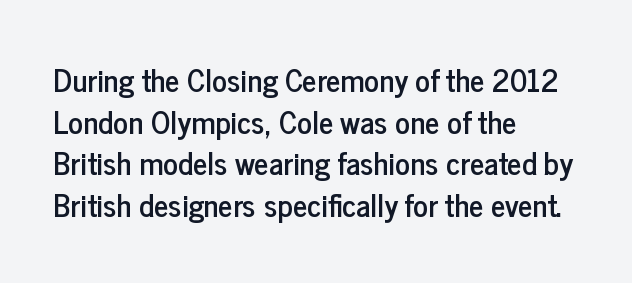
A bare baseline throughout the passage. Look at the tracking — it's just the regular setting, nothing added. Alignment: flush left. The rendering uses natural spacing where letterforms have individual widths.
